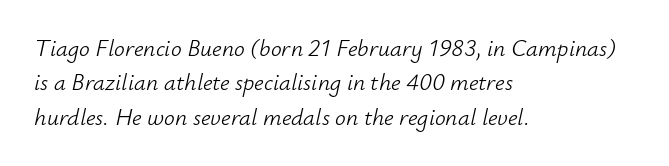
The image shows 24 px text type, italic (leaning right); set left-aligned, normal line spacing (1.43x), normal letter spacing, not underlined.
